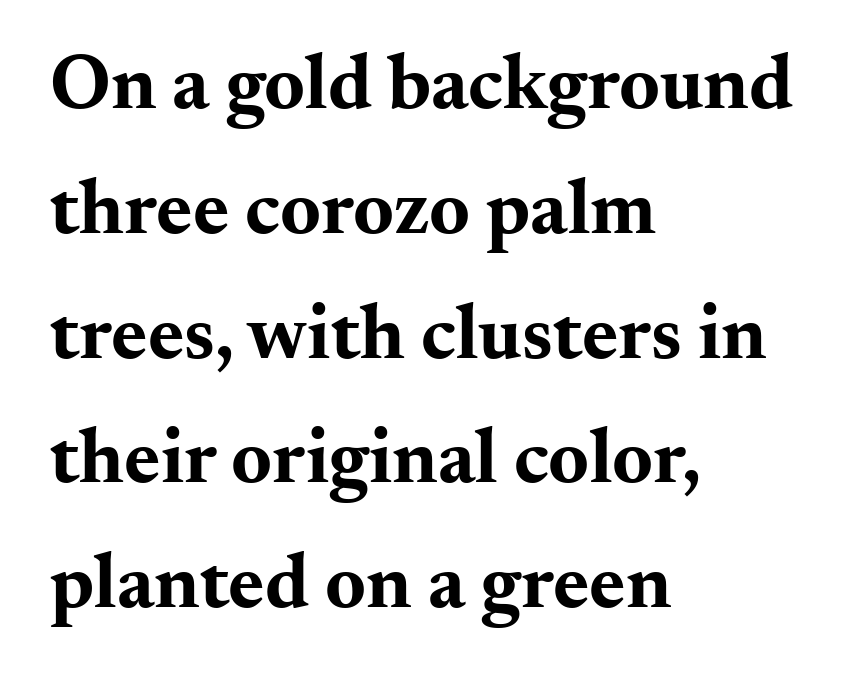
The typesetting leans heavy: a genuine bold. Descenders hang freely into open space. Words appear dense and cohesive because spacing is normal. Note: serifs present on the glyphs.
